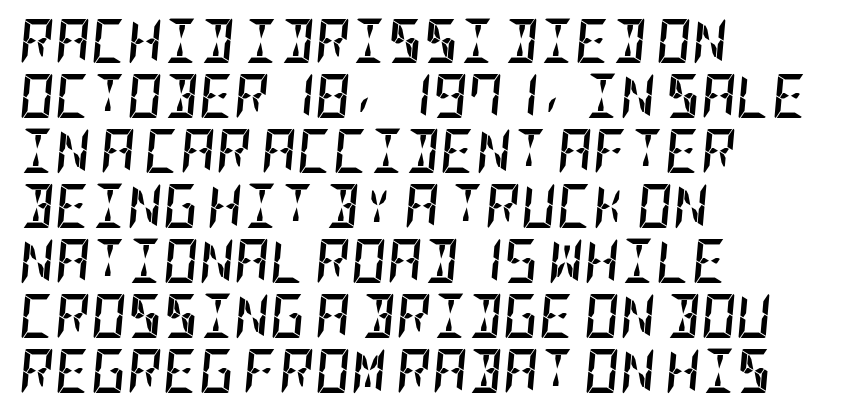
The image shows 44 px semibold, condensed type, italic (leaning right); set left-aligned, normal line spacing (1.25x), normal letter spacing, not underlined; low stroke contrast and a large x-height.
